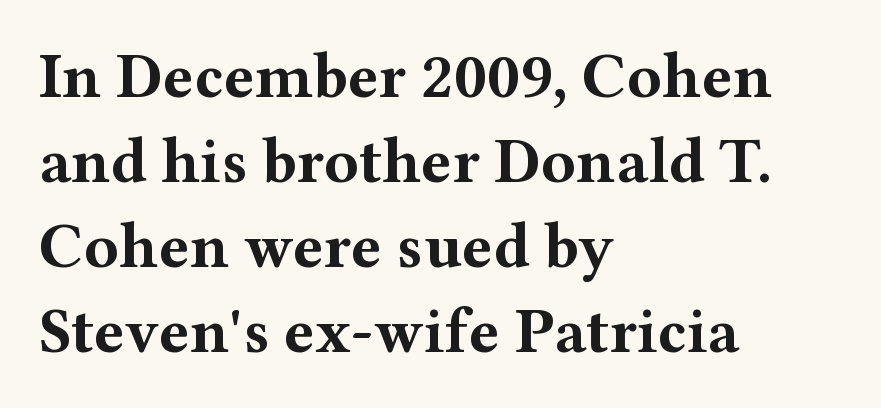
Standard letterfit; no display-style spreading of the glyphs. A full-strength bold gives these letters their thick strokes. The setting favours the left margin, as ordinary paragraphs usually do. Spacing verdict: proportional, widths tailored to each character. Unlike italic type, these characters show no tilt at all.
